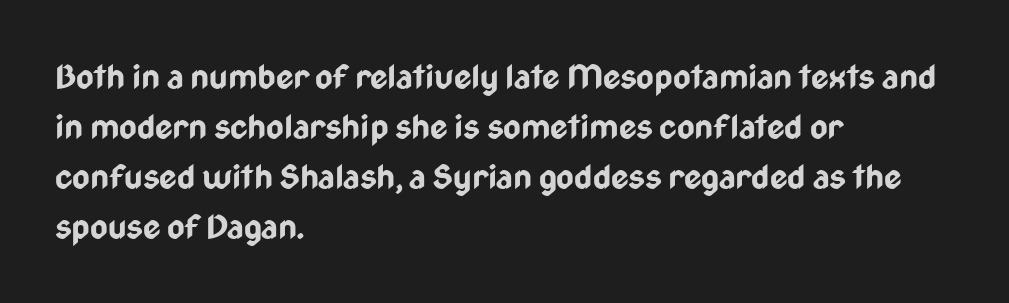
The image shows 34 px bold, condensed sans-serif type, upright; set left-aligned, normal line spacing (1.47x), normal letter spacing, not underlined; low stroke contrast and a medium x-height.
